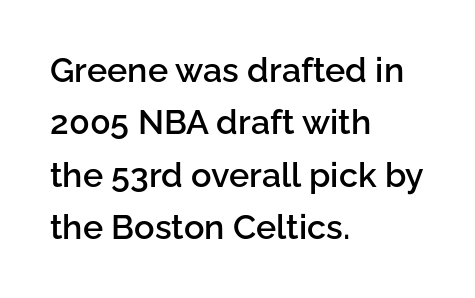
The image shows 34 px semibold sans-serif type, upright; set left-aligned, normal line spacing (1.54x), normal letter spacing, not underlined; low stroke contrast and a medium x-height.
